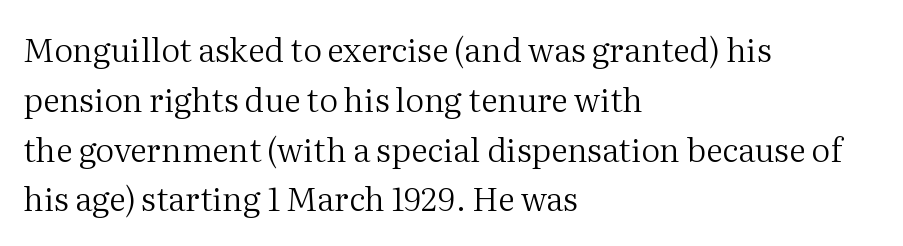
The image shows 33 px regular-weight serif type, upright; set left-aligned, normal line spacing (1.51x), normal letter spacing, not underlined; medium stroke contrast and a medium x-height.
